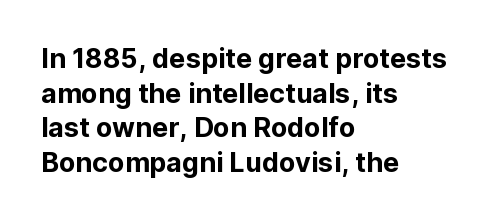
Q: Is the text italic (slanted)? A: No, it is upright.
Q: Is the text underlined? A: No.
Q: How is the paragraph aligned? A: Left-aligned.
Q: Is the spacing between letters normal or unusually wide? A: Normal.
Q: Is the spacing between lines tight, normal or loose? A: Normal.
